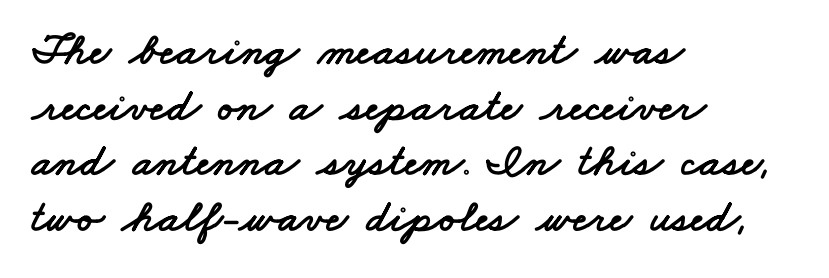
{"serif": "no", "width": "wide", "stroke_contrast": "low", "x_height": "small", "monospaced": "no", "underline": "no", "align": "left", "line_spacing_ratio": 1.21, "letter_spacing": "normal", "letter_spacing_em": 0.0, "glyph_px": 46}
